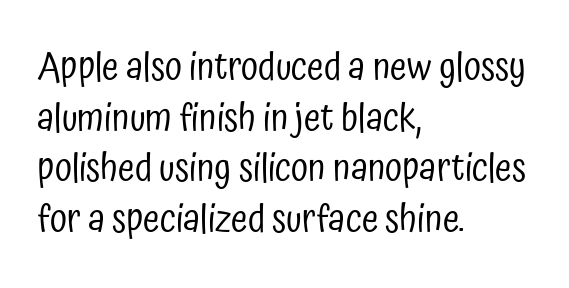
The image shows 38 px regular-weight, condensed sans-serif type, upright; set left-aligned, normal line spacing (1.33x), normal letter spacing, not underlined; low stroke contrast and a medium x-height.
